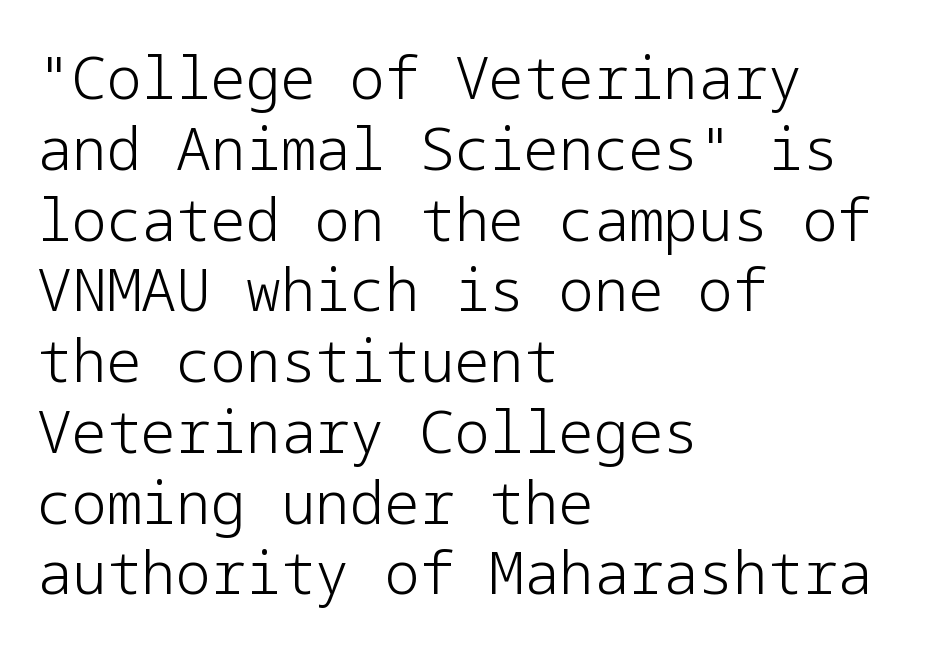
The image shows 58 px light sans-serif type, upright; set left-aligned, line spacing 1.22x, normal letter spacing, not underlined; low stroke contrast and a medium x-height.
